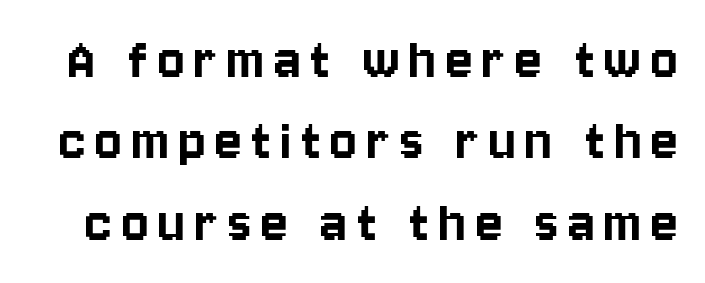
A bare baseline throughout the passage. The face used here is proportionally spaced, like ordinary book or web type. Line spacing here is normal. When letters stand straight like this, we call the style roman or upright. Note: no serifs on the glyphs.
